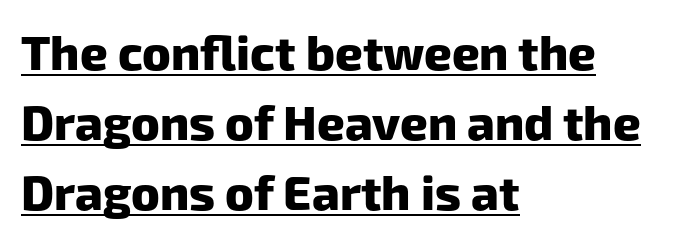
The image shows 48 px heavy sans-serif type; set left-aligned, normal line spacing (1.46x), normal letter spacing, underlined; low stroke contrast and a medium x-height.
